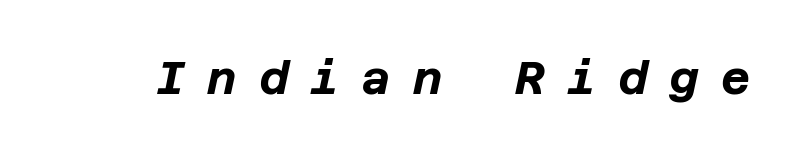
The image shows 45 px bold type, italic (leaning right); set unusually wide letter spacing (+0.49 em), not underlined; low stroke contrast and a large x-height.
